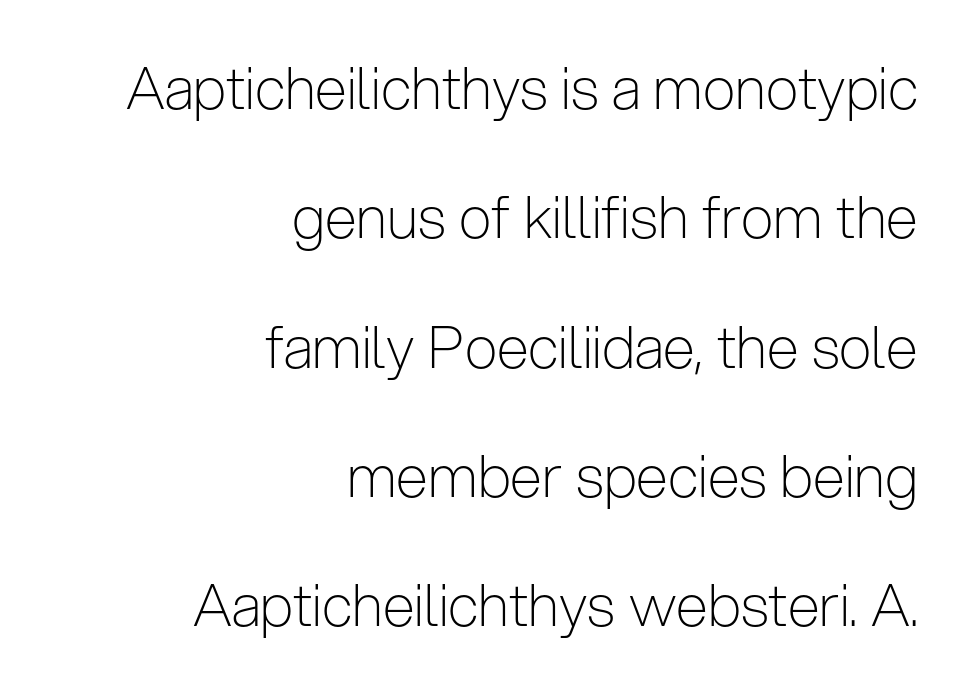
{"serif": "no", "italic": "no", "bold": "no", "weight": "light", "width": "condensed", "stroke_contrast": "low", "x_height": "medium", "monospaced": "no", "underline": "no", "align": "right", "line_spacing": "loose", "line_spacing_ratio": 2.23, "letter_spacing": "normal", "letter_spacing_em": 0.0, "glyph_px": 58}
